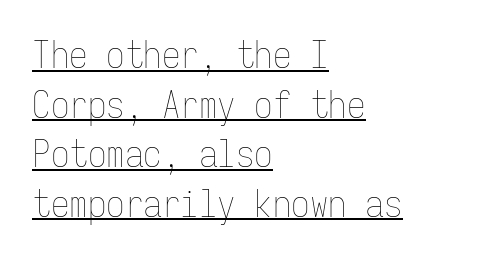
The image shows 37 px thin, condensed type, upright, monospaced; set left-aligned, normal line spacing (1.34x), normal letter spacing, underlined; low stroke contrast and a medium x-height.
